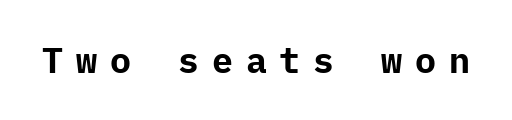
The glyphs in this specimen are sans serif. A typesetter would call this heavily tracked-out type. The type sits square on the baseline with zero lean. Just letters on the line, the space beneath them empty. Thick stems and heavy bowls — unmistakably bold.
